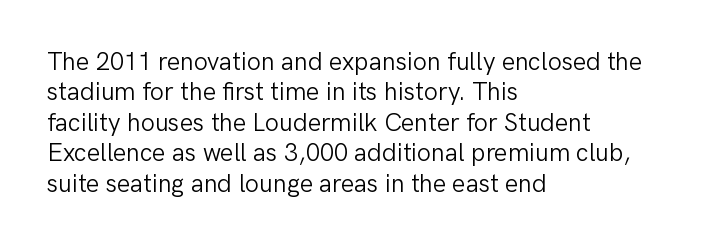
The image shows 25 px text type, upright; set left-aligned, line spacing 1.22x, normal letter spacing, not underlined.
